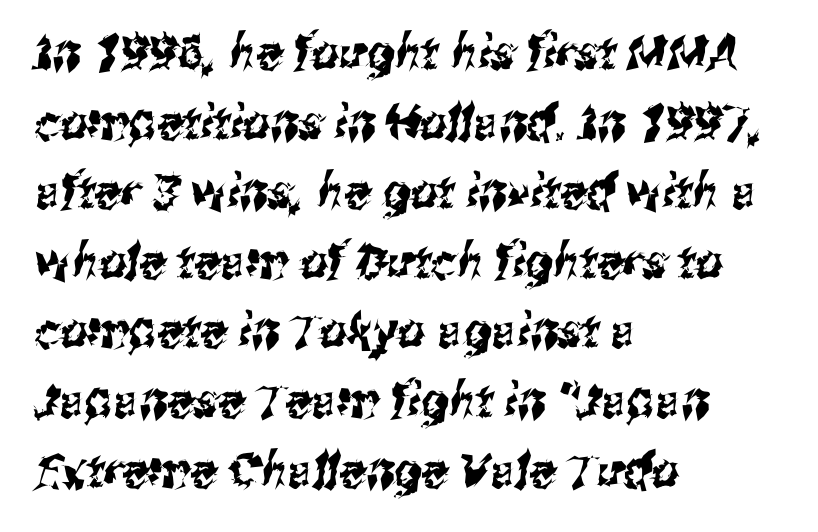
The image shows 48 px condensed sans-serif type; set left-aligned, normal line spacing (1.45x), normal letter spacing, not underlined; medium stroke contrast and a medium x-height.
